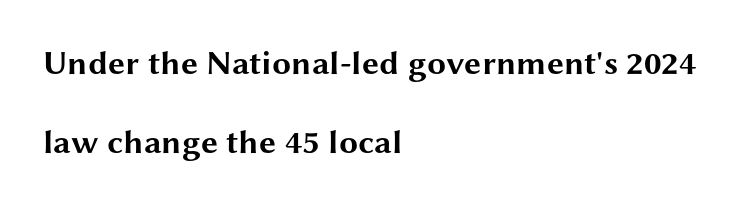
{"serif": "no", "italic": "no", "bold": "yes", "weight": "bold", "width": "wide", "stroke_contrast": "medium", "x_height": "medium", "monospaced": "no", "underline": "no", "align": "left", "line_spacing": "loose", "line_spacing_ratio": 2.31, "letter_spacing": "normal", "letter_spacing_em": 0.0, "glyph_px": 34}
